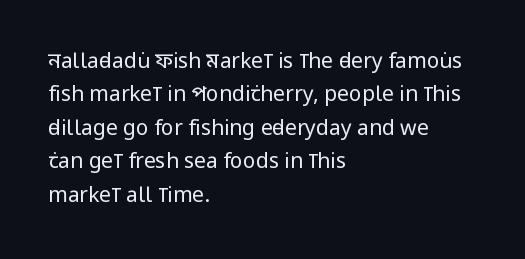
The image shows 21 px text type, upright; set left-aligned, normal line spacing (1.59x), normal letter spacing, not underlined.
